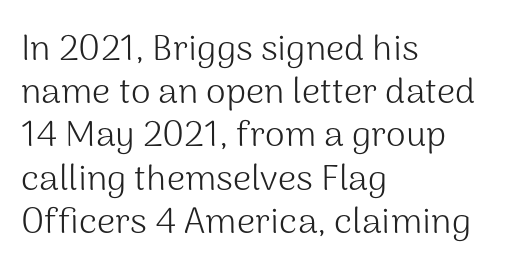
Q: Is the text bold? A: No.
Q: Is the text italic (slanted)? A: No, it is upright.
Q: Is the typeface a serif or a sans-serif typeface? A: Sans-serif.
Q: Is the text underlined? A: No.
Q: How is the paragraph aligned? A: Left-aligned.
Q: Is the spacing between letters normal or unusually wide? A: Normal.
Q: Width (condensed, normal, or wide)? A: Normal.
Q: Stroke contrast? A: Medium.
Q: x-height? A: Medium.
Q: Monospaced? A: No.
